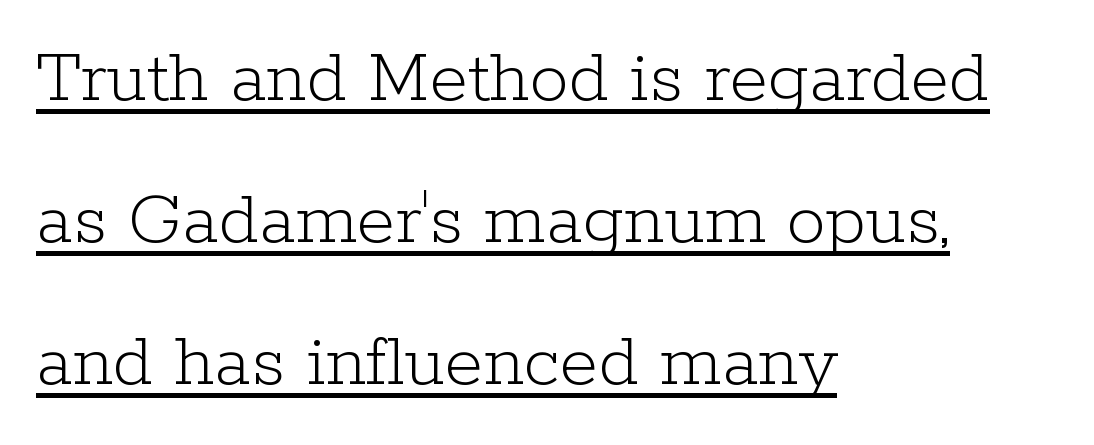
The image shows 78 px light serif type, upright; set left-aligned, line spacing 1.82x, normal letter spacing, underlined; low stroke contrast and a medium x-height.
